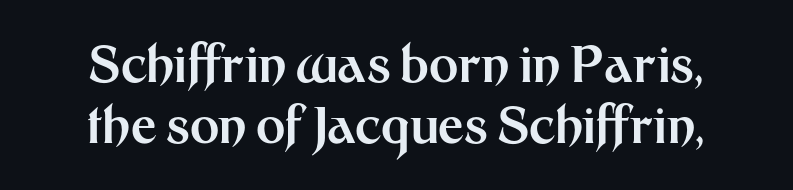
The image shows 50 px bold sans-serif type, upright; set centered, line spacing 1.23x, normal letter spacing, not underlined; medium stroke contrast and a medium x-height.
